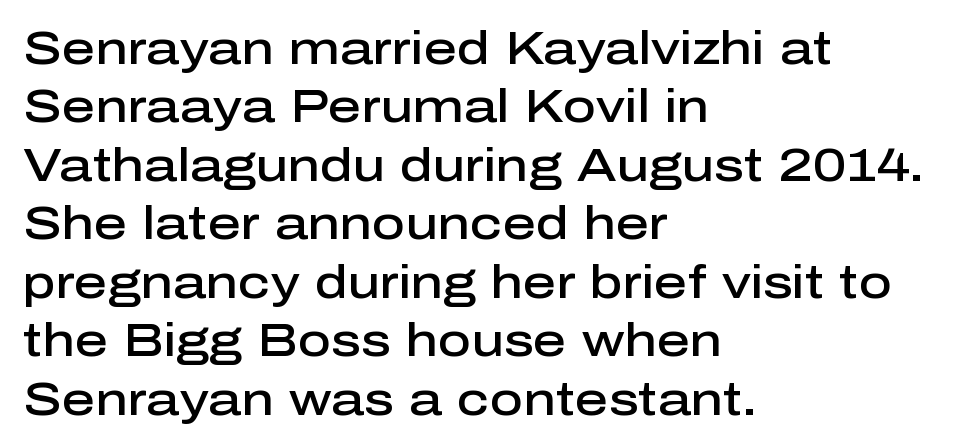
The image shows 46 px semibold sans-serif type, upright; set left-aligned, normal line spacing (1.27x), normal letter spacing, not underlined; low stroke contrast and a medium x-height.
